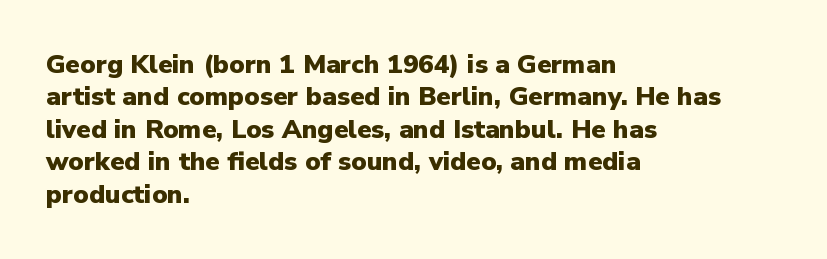
{"italic": "no", "bold": "yes", "underline": "no", "align": "left", "line_spacing": "normal", "line_spacing_ratio": 1.25, "letter_spacing": "normal", "letter_spacing_em": 0.0, "glyph_px": 26}
